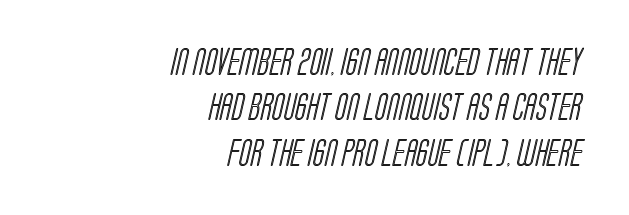
Q: Is the text underlined? A: No.
Q: How is the paragraph aligned? A: Right-aligned.
Q: Is the spacing between letters normal or unusually wide? A: Normal.
Q: Is the spacing between lines tight, normal or loose? A: Normal.
